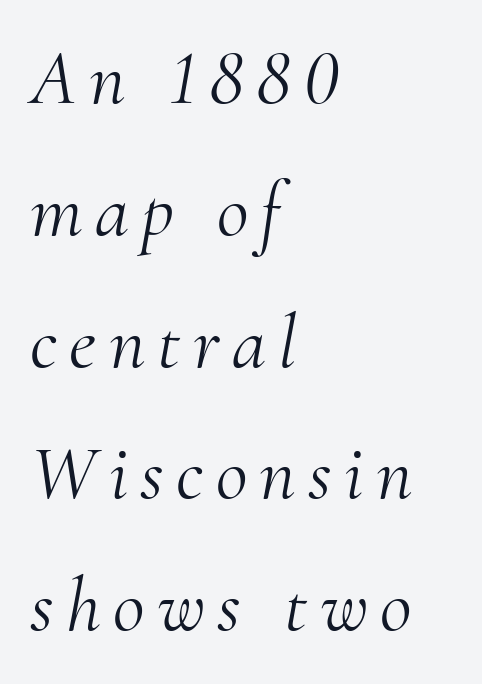
Nobody drew a line under any word here. These lines were composed using italics. Rows of type keep a routine distance in the vertical direction. Serifs: yes, visible at the terminals of the letterforms. Do the characters align in a grid? No, the font is proportional.
